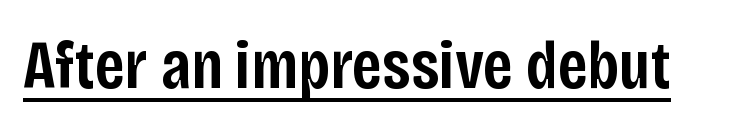
Each glyph is drawn with semibold strokes, heavier than normal yet not fully bold. In terms of posture, this sample is upright. What decoration does the sample have? An underline. Examine the stroke ends and you'll find no serifs. Characters follow at the spacing the type designer built in. You could not count columns in this text — the font is proportionally spaced.
